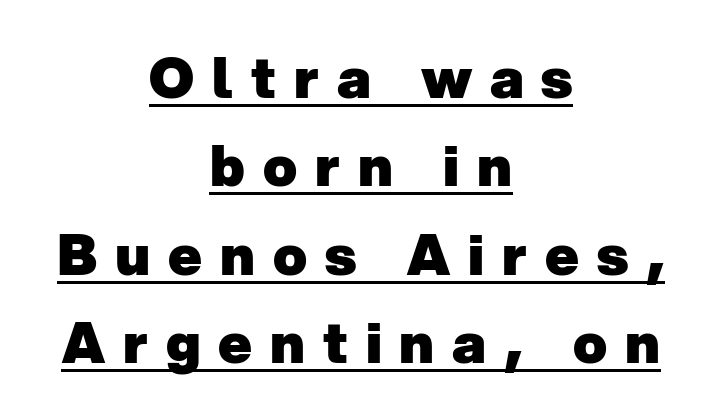
Is this a fixed-width face? No — the glyphs have proportional, varying widths. Horizontal bands of white between lines are of average thickness. Heavy, bold letterforms. This rendering widens character spacing well past its baseline value.
